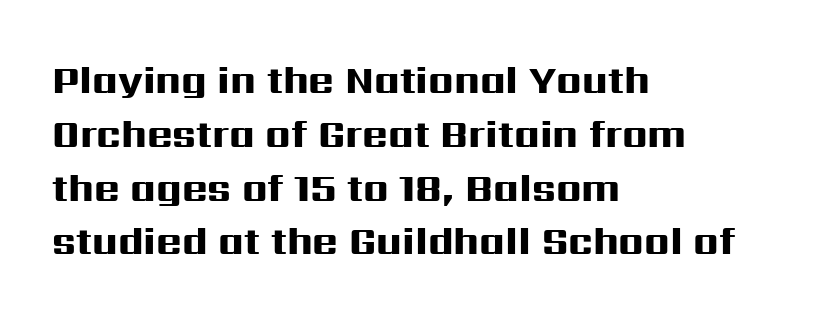
{"serif": "no", "italic": "no", "bold": "yes", "weight": "heavy", "width": "wide", "stroke_contrast": "high", "x_height": "medium", "monospaced": "no", "underline": "no", "align": "left", "line_spacing": "normal", "line_spacing_ratio": 1.38, "letter_spacing": "normal", "letter_spacing_em": 0.0, "glyph_px": 39}
